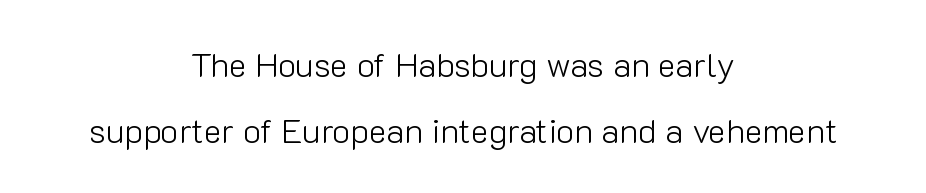
Q: Is the text bold? A: No.
Q: Is the text italic (slanted)? A: No, it is upright.
Q: Is the typeface a serif or a sans-serif typeface? A: Sans-serif.
Q: Is the text underlined? A: No.
Q: How is the paragraph aligned? A: Centered.
Q: Is the spacing between letters normal or unusually wide? A: Normal.
Q: Is the spacing between lines tight, normal or loose? A: Loose.
Q: Width (condensed, normal, or wide)? A: Normal.
Q: Stroke contrast? A: Low.
Q: x-height? A: Medium.
Q: Monospaced? A: No.
